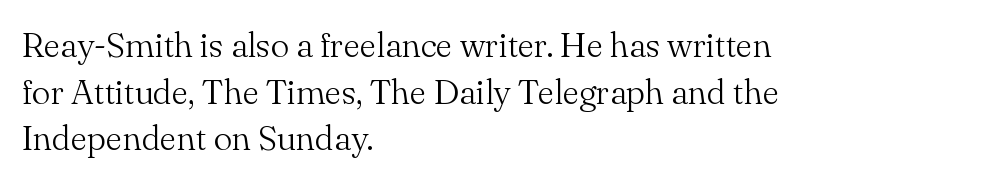
Q: Is the text bold? A: No.
Q: Is the text italic (slanted)? A: No, it is upright.
Q: Is the typeface a serif or a sans-serif typeface? A: Serif.
Q: Is the text underlined? A: No.
Q: How is the paragraph aligned? A: Left-aligned.
Q: Is the spacing between letters normal or unusually wide? A: Normal.
Q: Is the spacing between lines tight, normal or loose? A: Normal.
Q: Width (condensed, normal, or wide)? A: Normal.
Q: Stroke contrast? A: Medium.
Q: x-height? A: Small.
Q: Monospaced? A: No.
